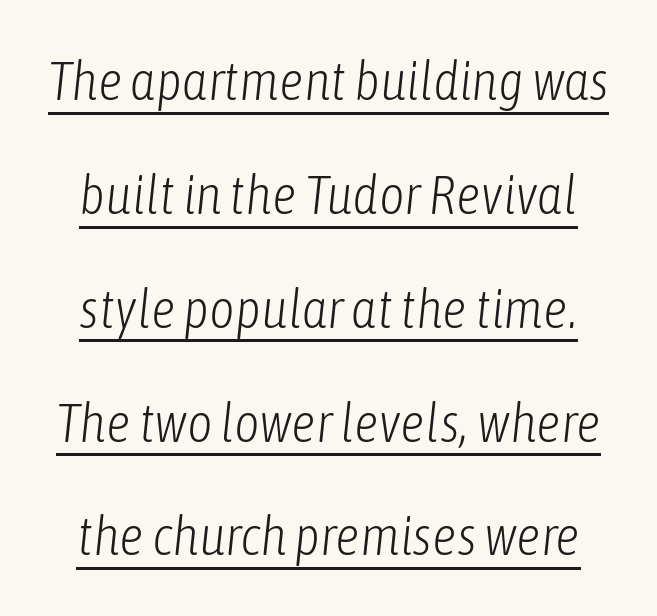
The image shows 55 px light, condensed type, italic (leaning right); set loose line spacing (2.07x), normal letter spacing, underlined; low stroke contrast and a medium x-height.
